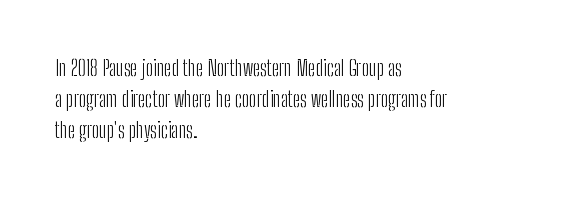
If you drew a line through each stem, it would be perfectly vertical. Leftover space on each line is placed entirely after the last word. The vertical gap from one line to the next is medium. The specimen omits any rule beneath the text block's lines.
